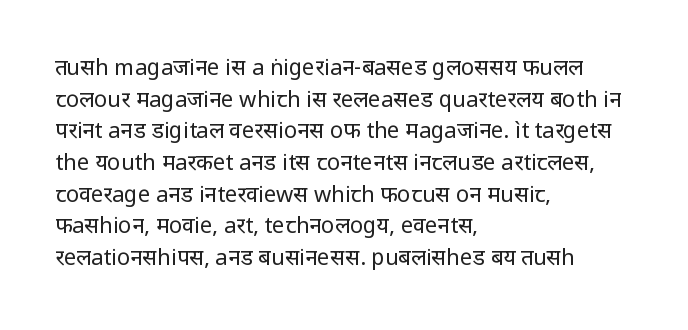
The image shows 22 px text type, upright; set left-aligned, normal line spacing (1.44x), normal letter spacing, not underlined.
